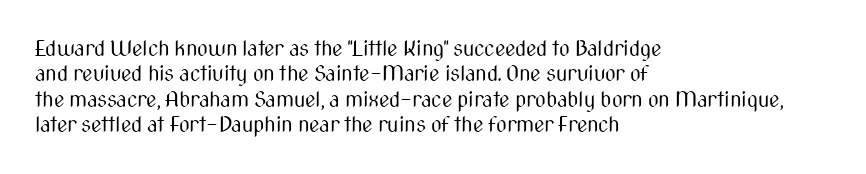
{"italic": "no", "bold": "no", "underline": "no", "align": "left", "line_spacing_ratio": 1.21, "letter_spacing": "normal", "letter_spacing_em": 0.0, "glyph_px": 21}
